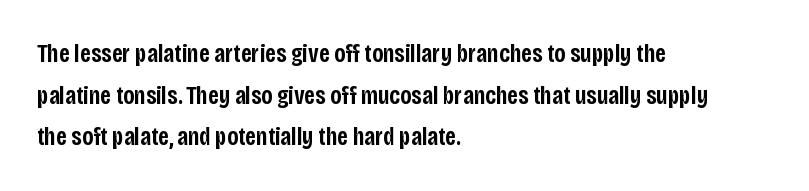
The space between consecutive lines is moderate. All the whitespace from short lines collects on the right. Is there any slant? The stems are plumb. The gaps between neighbouring characters are ordinary and unremarkable. Is the type bold? Partly — it's a semibold, heavier than regular but not fully bold.
